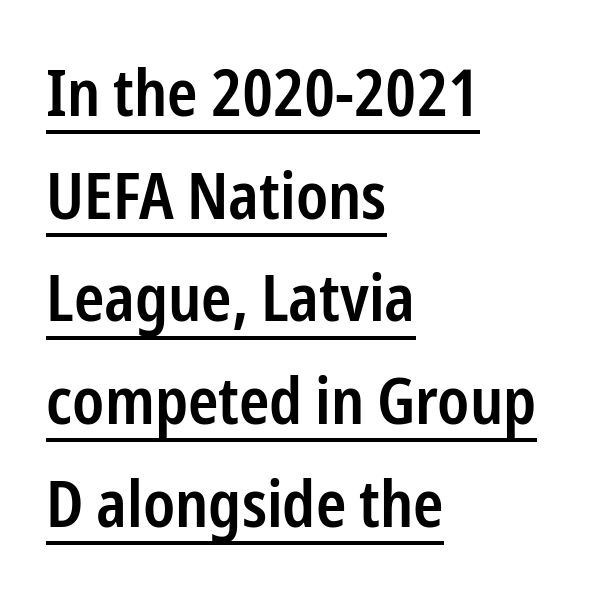
Q: Is the text bold? A: Semi-bold.
Q: Is the text italic (slanted)? A: No, it is upright.
Q: Is the typeface a serif or a sans-serif typeface? A: Sans-serif.
Q: Is the text underlined? A: Yes.
Q: How is the paragraph aligned? A: Left-aligned.
Q: Is the spacing between letters normal or unusually wide? A: Normal.
Q: Is the spacing between lines tight, normal or loose? A: Normal.
Q: Width (condensed, normal, or wide)? A: Condensed.
Q: Stroke contrast? A: Low.
Q: x-height? A: Medium.
Q: Monospaced? A: No.
